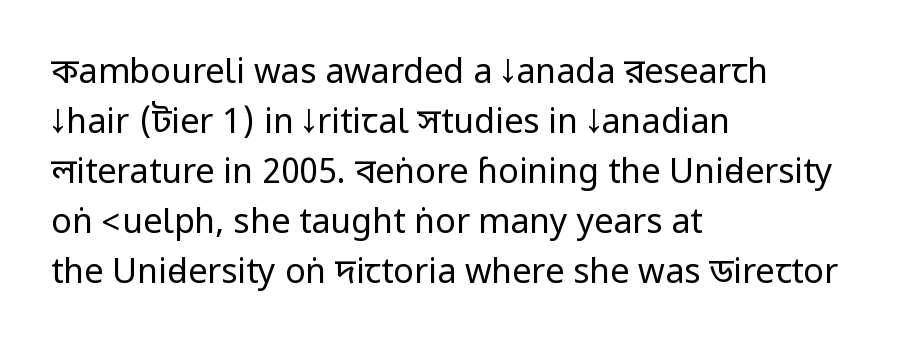
Q: Is the text bold? A: No.
Q: Is the text italic (slanted)? A: No, it is upright.
Q: Is the typeface a serif or a sans-serif typeface? A: Sans-serif.
Q: Is the text underlined? A: No.
Q: How is the paragraph aligned? A: Left-aligned.
Q: Is the spacing between letters normal or unusually wide? A: Normal.
Q: Is the spacing between lines tight, normal or loose? A: Normal.
Q: Width (condensed, normal, or wide)? A: Condensed.
Q: Stroke contrast? A: Low.
